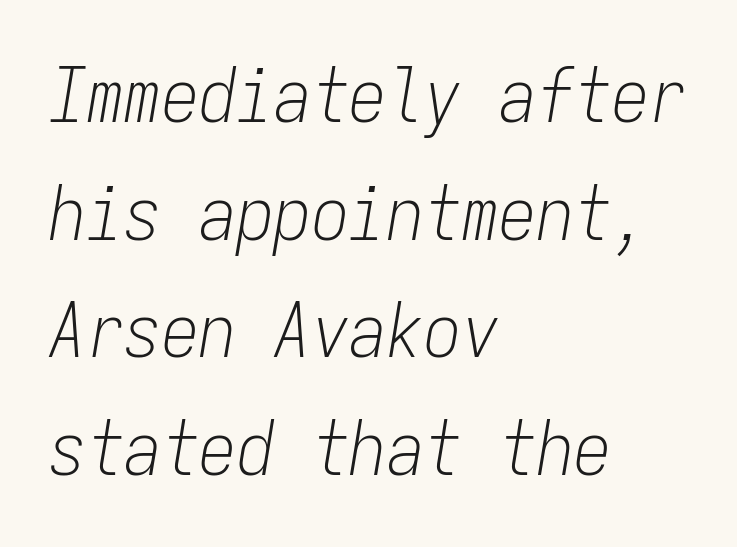
The foot of each line stays bare and open. Is this a fixed-width face? Yes — each glyph sits in an identical cell. A typesetter would call this zero additional tracking. Designer's note — italics engaged. Notice how descenders clear the ascenders below comfortably — that's standard leading.
